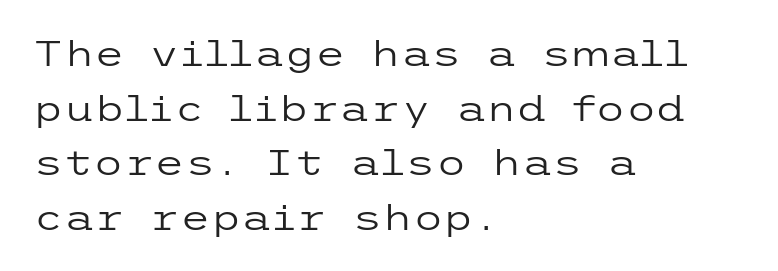
The image shows 35 px regular-weight, wide sans-serif type, upright; set left-aligned, normal line spacing (1.56x), normal letter spacing, not underlined; low stroke contrast and a medium x-height.
